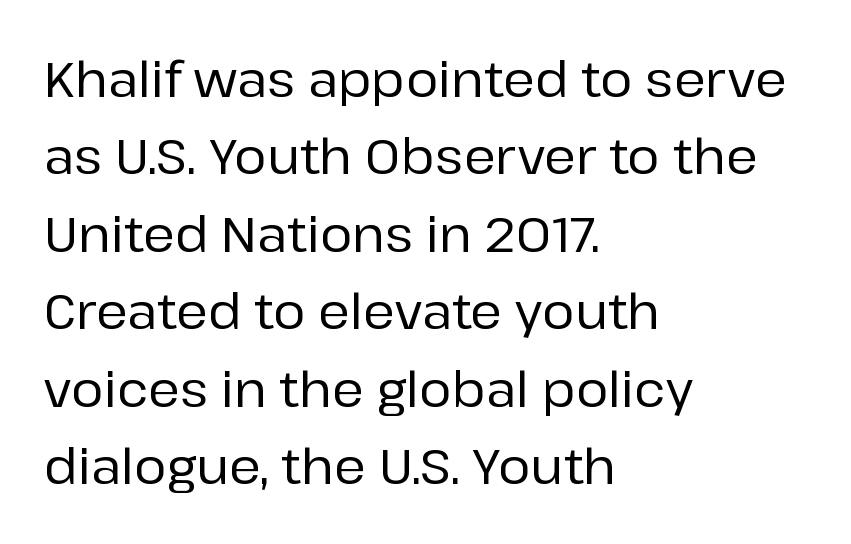
Q: Is the text italic (slanted)? A: No, it is upright.
Q: Is the typeface a serif or a sans-serif typeface? A: Sans-serif.
Q: Is the text underlined? A: No.
Q: How is the paragraph aligned? A: Left-aligned.
Q: Is the spacing between letters normal or unusually wide? A: Normal.
Q: Is the spacing between lines tight, normal or loose? A: Normal.
Q: Width (condensed, normal, or wide)? A: Normal.
Q: Stroke contrast? A: Low.
Q: x-height? A: Medium.
Q: Monospaced? A: No.
